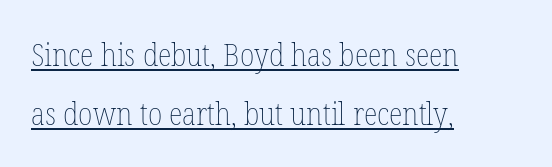
The image shows 32 px thin, condensed type, upright; set left-aligned, line spacing 1.85x, normal letter spacing, underlined; low stroke contrast and a medium x-height.
